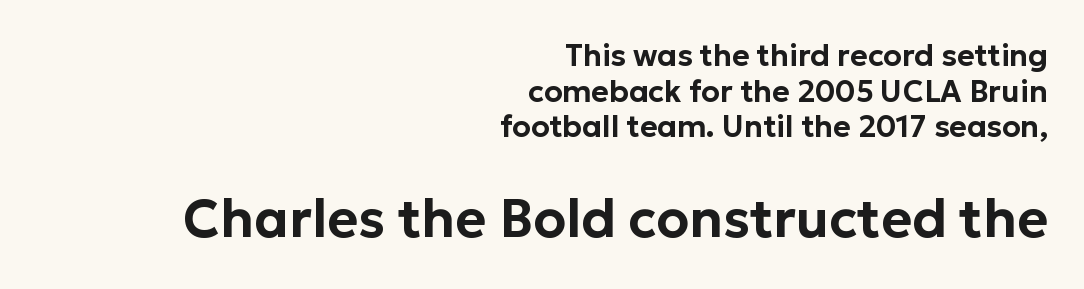
Q: Is the text italic (slanted)? A: No, it is upright.
Q: Is the typeface a serif or a sans-serif typeface? A: Sans-serif.
Q: Is the text underlined? A: No.
Q: How is the paragraph aligned? A: Right-aligned.
Q: Is the spacing between letters normal or unusually wide? A: Normal.
Q: Which block of text is set in a larger size, the first (top) or the second (bottom)? A: The second (bottom) one.
Q: Width (condensed, normal, or wide)? A: Normal.
Q: Stroke contrast? A: Low.
Q: x-height? A: Medium.
Q: Monospaced? A: No.
